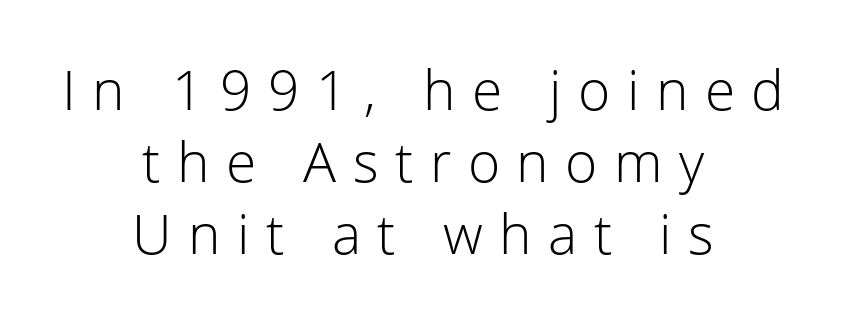
Q: Is the text bold? A: No.
Q: Is the text italic (slanted)? A: No, it is upright.
Q: Is the typeface a serif or a sans-serif typeface? A: Sans-serif.
Q: Is the text underlined? A: No.
Q: How is the paragraph aligned? A: Centered.
Q: Is the spacing between letters normal or unusually wide? A: Unusually wide.
Q: Is the spacing between lines tight, normal or loose? A: Normal.
Q: Width (condensed, normal, or wide)? A: Normal.
Q: Stroke contrast? A: Low.
Q: x-height? A: Medium.
Q: Monospaced? A: No.
